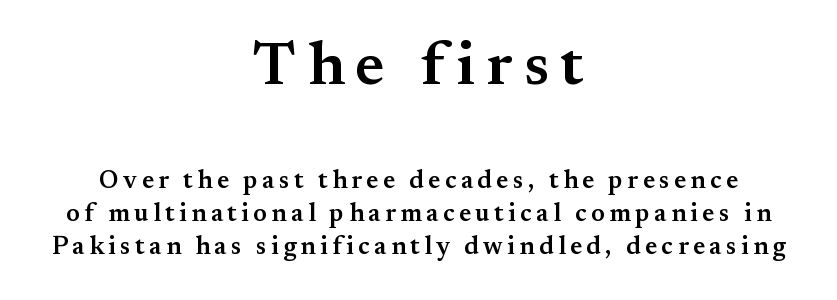
{"serif": "yes", "italic": "no", "bold": "semi", "weight": "semibold", "width": "normal", "stroke_contrast": "medium", "x_height": "small", "monospaced": "no", "underline": "no", "align": "center", "line_spacing": "normal", "line_spacing_ratio": 1.32, "larger_block": "first", "size_ratio": 2.48, "glyph_px": 62}
